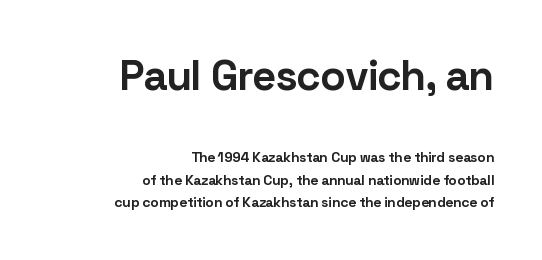
The letters are bold, with thick, heavy strokes. Nobody drew a line under any word here. The characters display no serif detailing; their extremities are plain. Each letter keeps its own natural width here, so spacing adapts to shape. In terms of leading, this rendering sits right in the middle.
